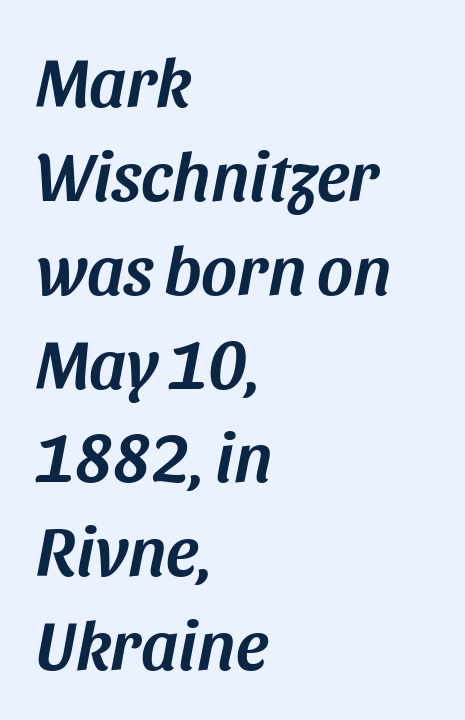
The image shows 69 px text type, italic (leaning right); set left-aligned, normal line spacing (1.36x), normal letter spacing, not underlined; medium stroke contrast and a large x-height.
